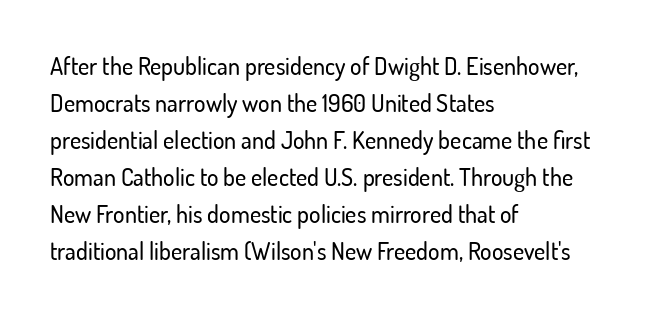
{"italic": "no", "underline": "no", "align": "left", "line_spacing": "normal", "line_spacing_ratio": 1.54, "letter_spacing": "normal", "letter_spacing_em": 0.0, "glyph_px": 24}
